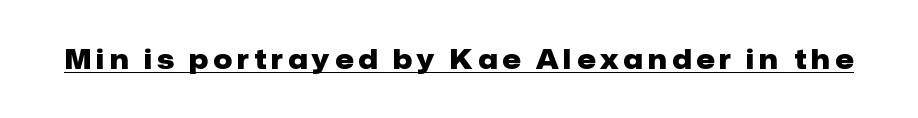
The image shows 26 px bold type, upright; set unusually wide letter spacing (+0.2 em), underlined.
